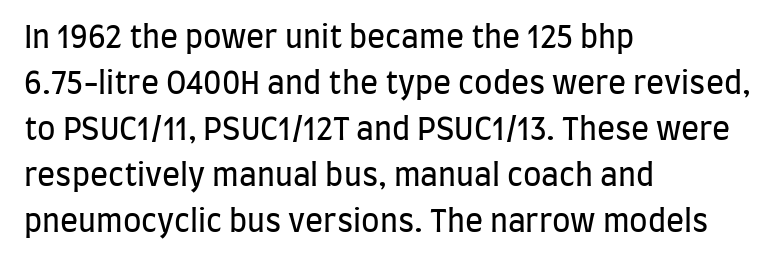
Q: Is the text bold? A: No.
Q: Is the text italic (slanted)? A: No, it is upright.
Q: Is the typeface a serif or a sans-serif typeface? A: Sans-serif.
Q: Is the text underlined? A: No.
Q: How is the paragraph aligned? A: Left-aligned.
Q: Is the spacing between letters normal or unusually wide? A: Normal.
Q: Is the spacing between lines tight, normal or loose? A: Normal.
Q: Width (condensed, normal, or wide)? A: Condensed.
Q: Stroke contrast? A: Low.
Q: x-height? A: Large.
Q: Monospaced? A: No.
